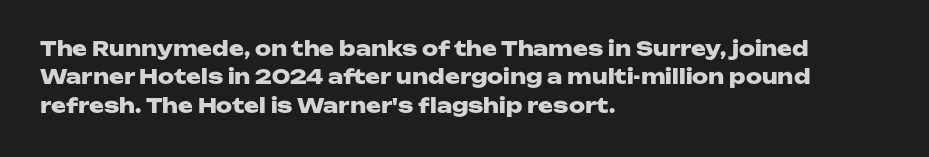
The image shows 20 px bold type, upright; set left-aligned, normal line spacing (1.42x), normal letter spacing, not underlined.
